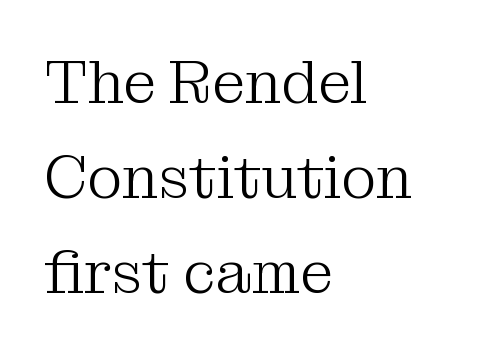
Default kerning and tracking; the words read as compact shapes. Unlike italic type, these characters show no tilt at all. Any mark beneath the type? The region is blank. Is the block centered? No — it sits flush against the left margin. Letters have the restrained weight of plain body copy at most. Each letter's strokes conclude with small projecting serifs.
